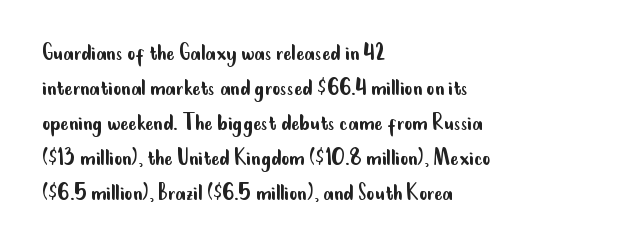
The image shows 25 px text type, upright; set left-aligned, normal line spacing (1.4x), normal letter spacing, not underlined.
